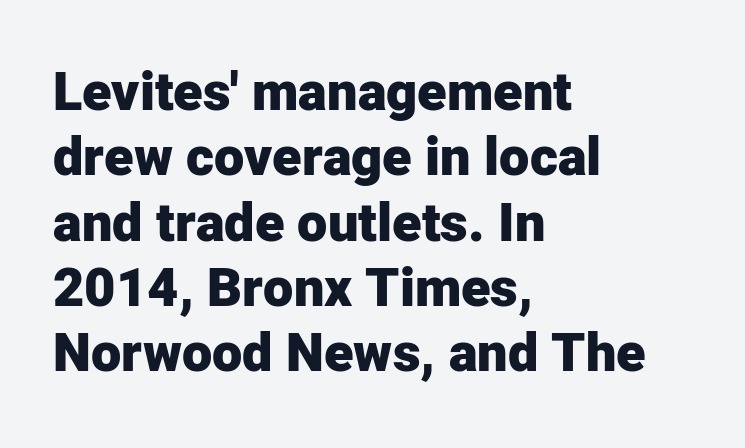
The image shows 54 px heavy sans-serif type, upright; set left-aligned, line spacing 1.21x, normal letter spacing, not underlined; low stroke contrast and a medium x-height.
